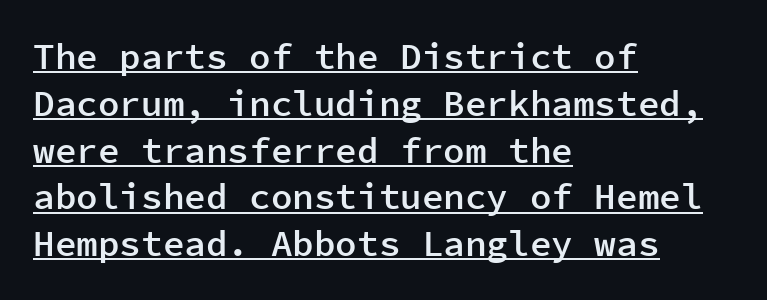
{"serif": "no", "italic": "no", "bold": "semi", "weight": "semibold", "width": "normal", "stroke_contrast": "low", "x_height": "medium", "monospaced": "yes", "underline": "yes", "align": "left", "line_spacing": "normal", "line_spacing_ratio": 1.3, "letter_spacing": "normal", "letter_spacing_em": 0.0, "glyph_px": 36}
